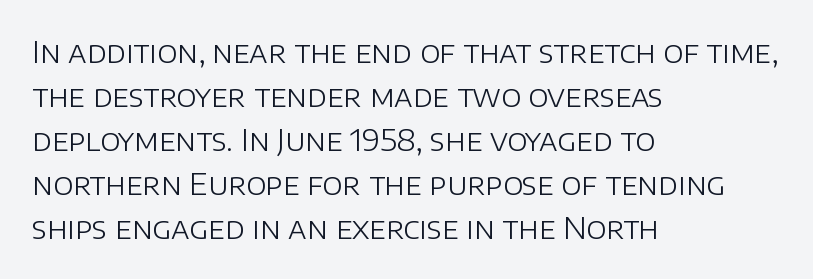
{"serif": "no", "italic": "no", "bold": "no", "weight": "light", "width": "normal", "stroke_contrast": "low", "x_height": "large", "monospaced": "no", "underline": "no", "align": "left", "line_spacing": "normal", "line_spacing_ratio": 1.47, "letter_spacing": "normal", "letter_spacing_em": 0.0, "glyph_px": 30}
